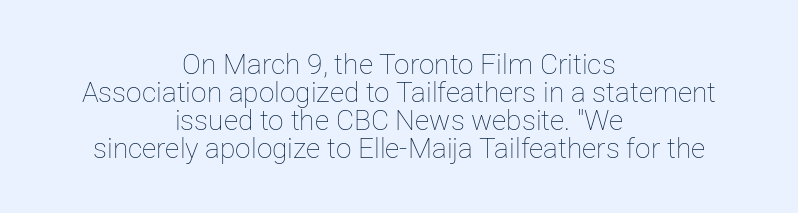
The image shows 28 px thin type, upright; set centered, tight line spacing (1.0x), normal letter spacing, not underlined; low stroke contrast and a medium x-height.
